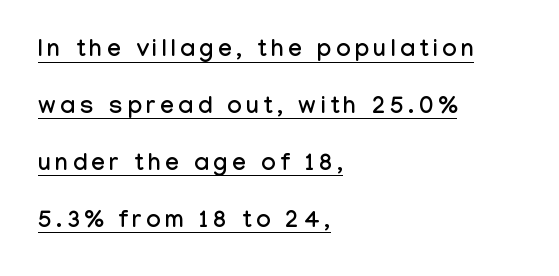
Q: Is the text italic (slanted)? A: No, it is upright.
Q: Is the text underlined? A: Yes.
Q: How is the paragraph aligned? A: Left-aligned.
Q: Is the spacing between lines tight, normal or loose? A: Loose.
